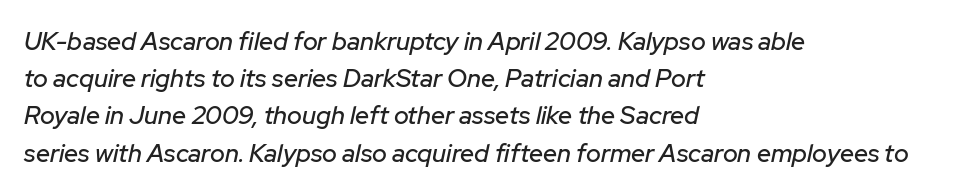
The image shows 25 px text type, italic (leaning right); set left-aligned, normal line spacing (1.49x), normal letter spacing, not underlined.
